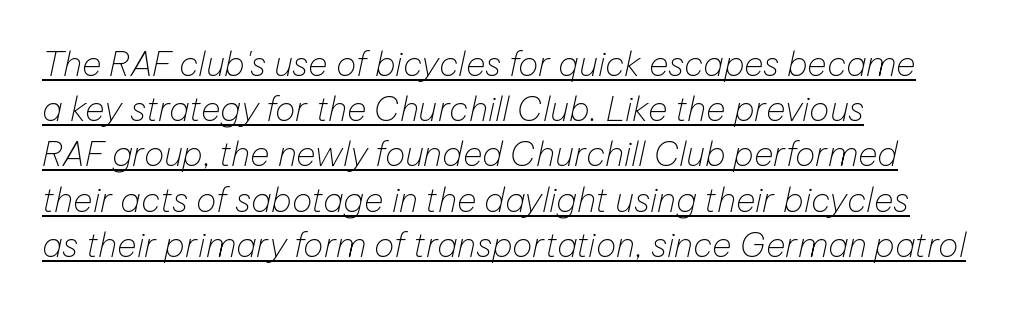
{"italic": "yes", "lean": "right", "slant_degrees": 12, "bold": "no", "weight": "thin", "width": "normal", "stroke_contrast": "low", "x_height": "medium", "monospaced": "no", "underline": "yes", "align": "left", "line_spacing": "normal", "line_spacing_ratio": 1.33, "letter_spacing": "normal", "letter_spacing_em": 0.0, "glyph_px": 34}
